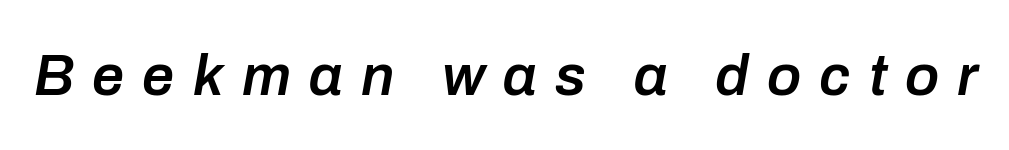
The image shows 57 px semibold type, italic (leaning right); set unusually wide letter spacing (+0.32 em), not underlined; low stroke contrast and a medium x-height.
